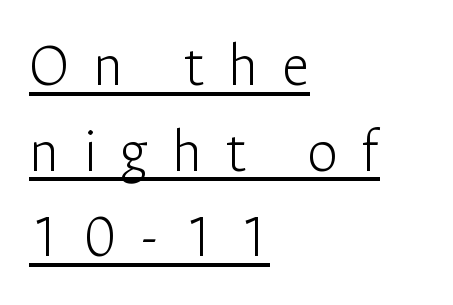
Q: Is the text bold? A: No.
Q: Is the text italic (slanted)? A: No, it is upright.
Q: Is the typeface a serif or a sans-serif typeface? A: Sans-serif.
Q: Is the text underlined? A: Yes.
Q: How is the paragraph aligned? A: Left-aligned.
Q: Is the spacing between letters normal or unusually wide? A: Unusually wide.
Q: Is the spacing between lines tight, normal or loose? A: Normal.
Q: Width (condensed, normal, or wide)? A: Normal.
Q: Stroke contrast? A: Low.
Q: x-height? A: Medium.
Q: Monospaced? A: No.
